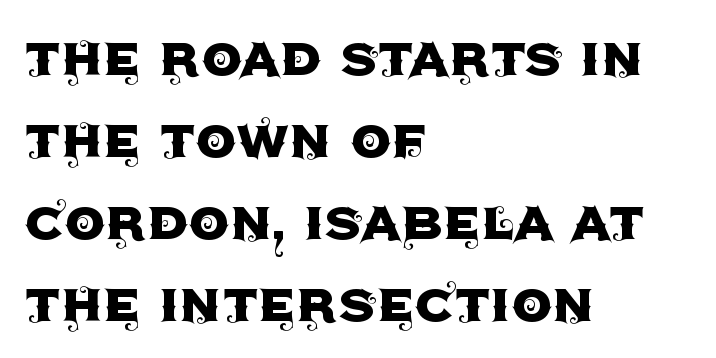
{"serif": "no", "italic": "no", "width": "normal", "x_height": "large", "monospaced": "no", "underline": "no", "align": "left", "line_spacing": "normal", "line_spacing_ratio": 1.26, "letter_spacing": "normal", "letter_spacing_em": 0.0, "glyph_px": 65}
